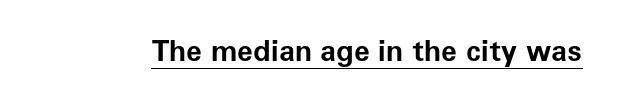
The image shows 29 px bold sans-serif type, upright; set normal letter spacing, underlined; low stroke contrast and a medium x-height.
